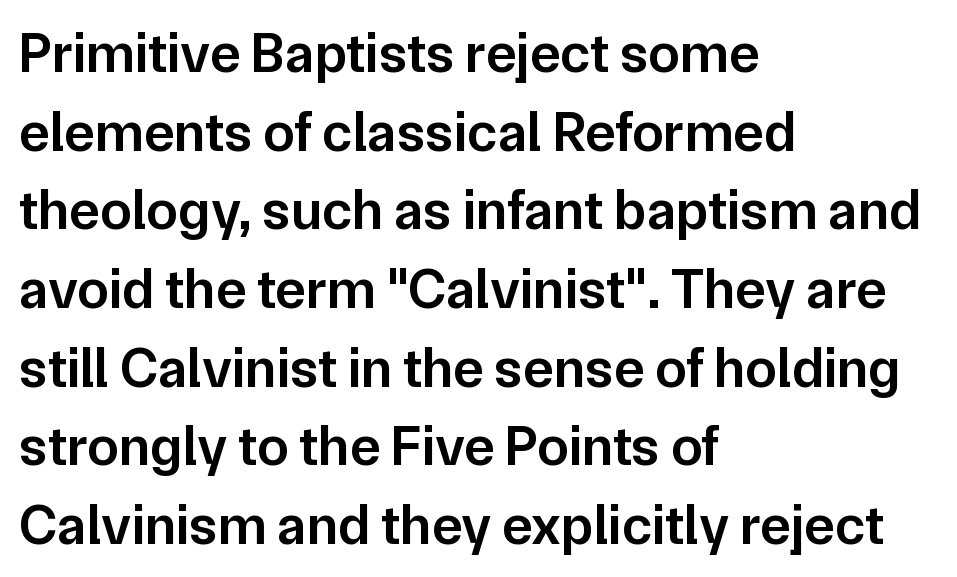
Between one letter and the next there's only the usual sliver of space. The letters carry no serifs — their stems end cleanly without finishing strokes. Proportional: the letters do not fall into vertical columns. Its strokes are somewhat broadened, the hallmark of semibold type.
